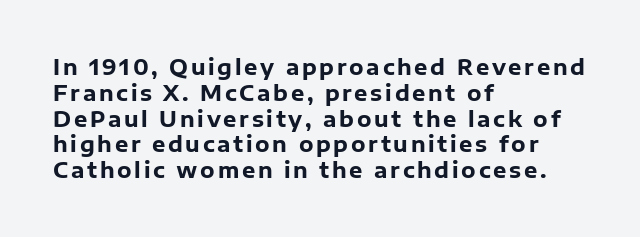
{"italic": "no", "bold": "yes", "underline": "no", "align": "left", "line_spacing_ratio": 1.23, "glyph_px": 21}
